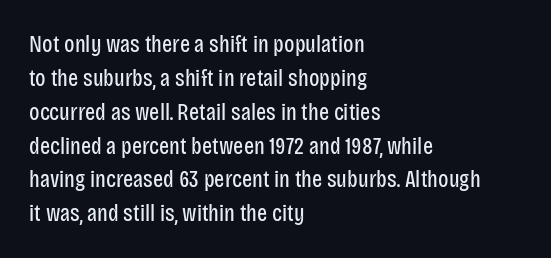
Q: Is the text bold? A: No.
Q: Is the text italic (slanted)? A: No, it is upright.
Q: Is the text underlined? A: No.
Q: How is the paragraph aligned? A: Left-aligned.
Q: Is the spacing between letters normal or unusually wide? A: Normal.
Q: Is the spacing between lines tight, normal or loose? A: Normal.
